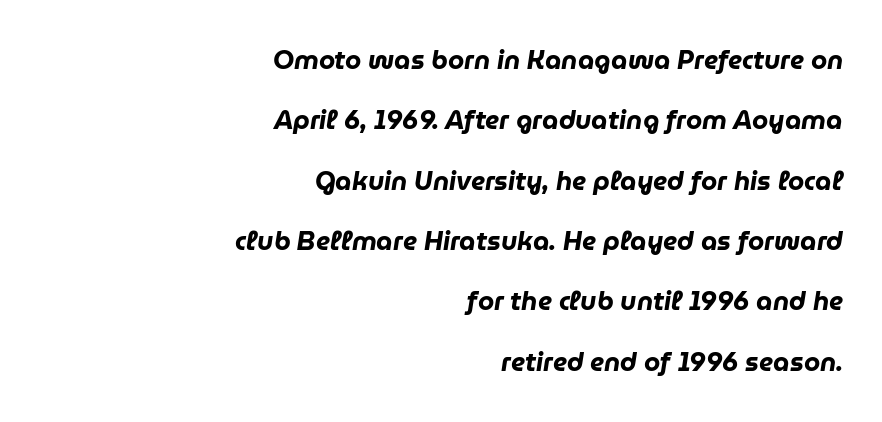
Q: Is the text bold? A: Yes.
Q: Is the text italic (slanted)? A: Yes, it leans right by about 9 degrees.
Q: Is the text underlined? A: No.
Q: How is the paragraph aligned? A: Right-aligned.
Q: Is the spacing between letters normal or unusually wide? A: Normal.
Q: Is the spacing between lines tight, normal or loose? A: Loose.
